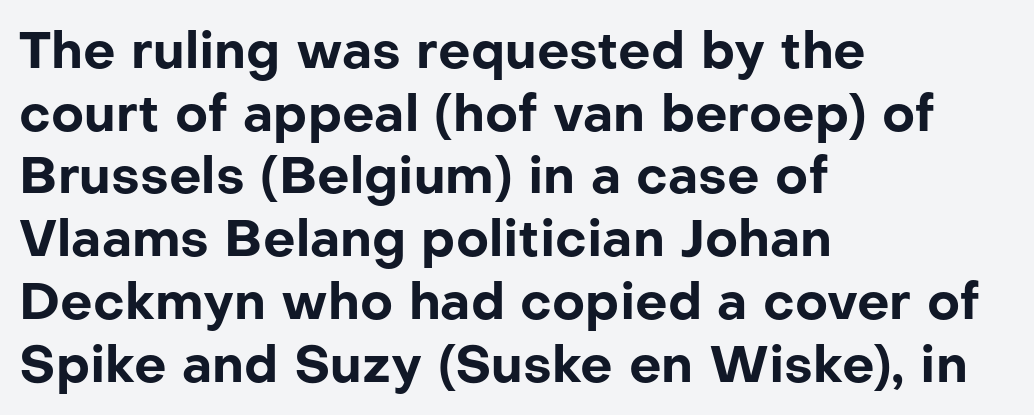
Q: Is the text bold? A: Yes.
Q: Is the text italic (slanted)? A: No, it is upright.
Q: Is the typeface a serif or a sans-serif typeface? A: Sans-serif.
Q: Is the text underlined? A: No.
Q: How is the paragraph aligned? A: Left-aligned.
Q: Is the spacing between letters normal or unusually wide? A: Normal.
Q: Width (condensed, normal, or wide)? A: Normal.
Q: Stroke contrast? A: Low.
Q: x-height? A: Medium.
Q: Monospaced? A: No.
